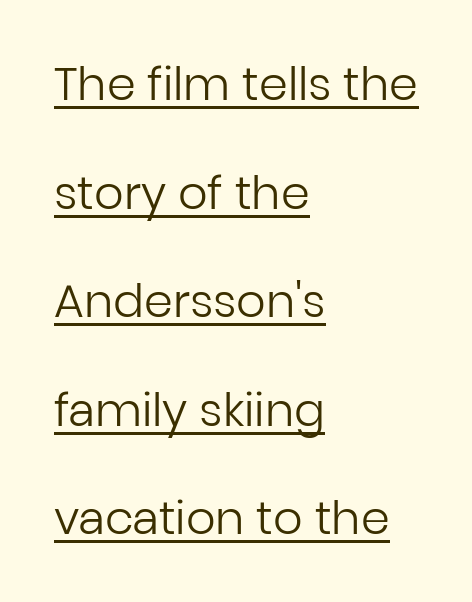
{"serif": "no", "italic": "no", "bold": "no", "weight": "regular", "width": "normal", "stroke_contrast": "low", "x_height": "medium", "monospaced": "no", "underline": "yes", "align": "left", "line_spacing": "loose", "line_spacing_ratio": 2.36, "letter_spacing": "normal", "letter_spacing_em": 0.0, "glyph_px": 46}
